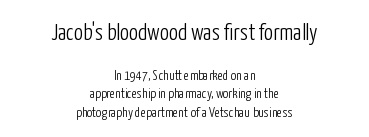
Both edges are ragged and mirror each other, which tells us the setting is centered. Every character sits straight up, as roman type does. This sample uses plain, unmodified letter spacing. If you squint, the top block still reads clearly — it's the larger of the two. Reading down the column, the eye jumps a familiar distance to each next line.
